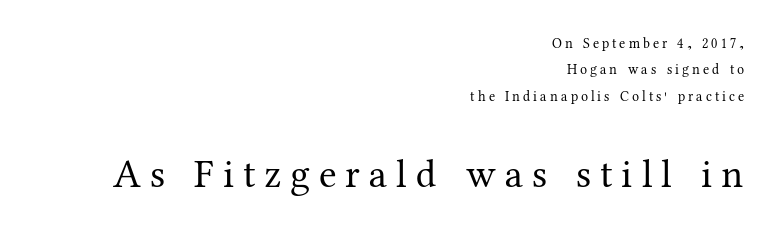
The image shows 40 px regular-weight serif type, upright; set right-aligned, line spacing 1.88x, unusually wide letter spacing (+0.22 em), not underlined; the second (bottom) block is 2.86x larger; medium stroke contrast and a medium x-height.
